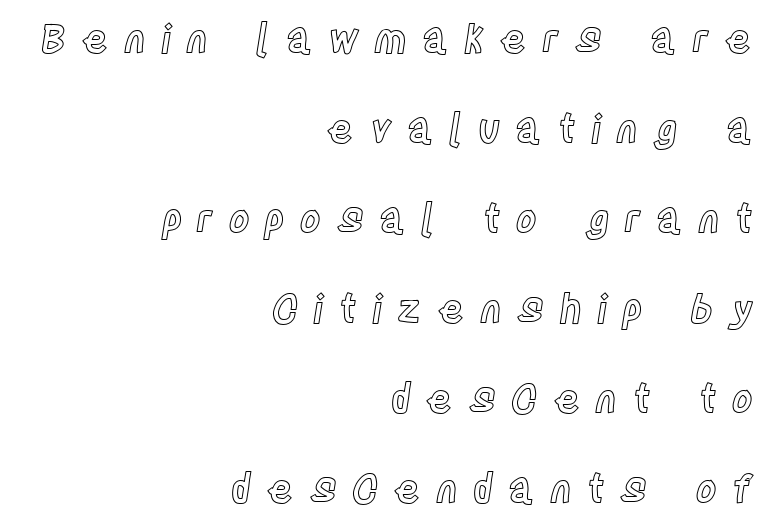
{"width": "condensed", "x_height": "large", "monospaced": "no", "underline": "no", "align": "right", "line_spacing": "loose", "line_spacing_ratio": 2.25, "letter_spacing": "wide", "letter_spacing_em": 0.38, "glyph_px": 40}
